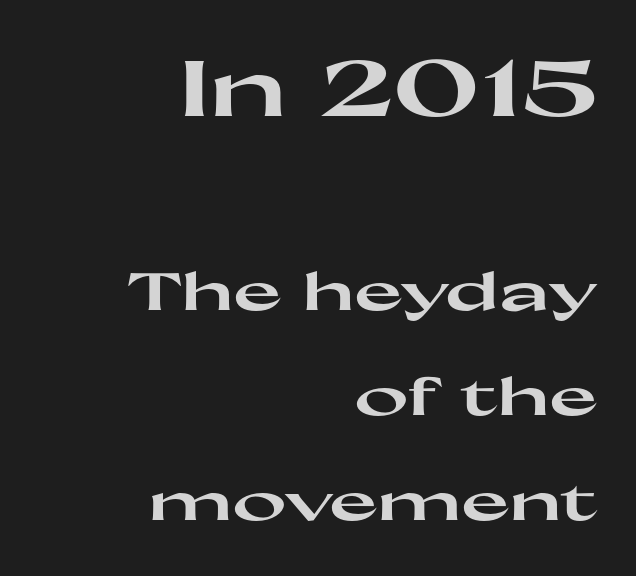
{"serif": "no", "italic": "no", "bold": "yes", "weight": "heavy", "width": "wide", "stroke_contrast": "high", "x_height": "medium", "monospaced": "no", "underline": "no", "align": "right", "line_spacing": "loose", "line_spacing_ratio": 2.02, "letter_spacing": "normal", "letter_spacing_em": 0.0, "larger_block": "first", "size_ratio": 1.5, "glyph_px": 78}
